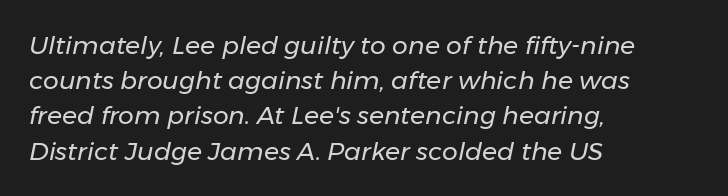
The specimen reads as italic at a glance. Glance below the letters and you will spot only blank space. The setting favours the left margin, as ordinary paragraphs usually do. Leading: standard. Counters stay open thanks to moderate or lighter strokes. Students, note that the glyphs here touch the page at normal intervals.
